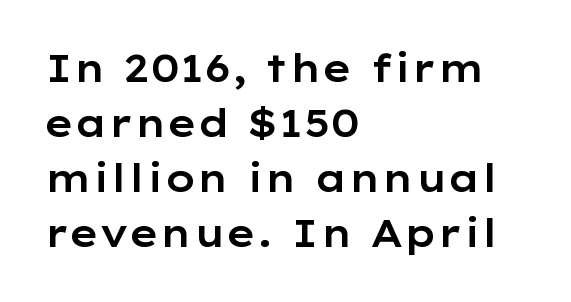
The image shows 38 px wide sans-serif type, upright; set left-aligned, normal line spacing (1.45x), normal letter spacing, not underlined; low stroke contrast and a medium x-height.
